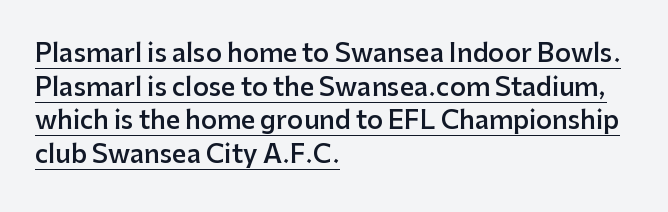
The image shows 25 px text type, upright; set left-aligned, normal line spacing (1.35x), normal letter spacing, underlined.
